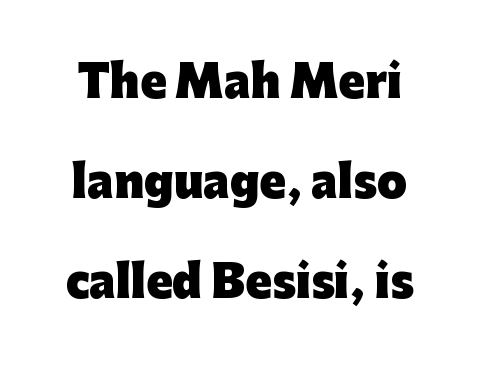
Q: Is the text bold? A: Yes.
Q: Is the text italic (slanted)? A: No, it is upright.
Q: Is the typeface a serif or a sans-serif typeface? A: Sans-serif.
Q: Is the text underlined? A: No.
Q: Is the spacing between letters normal or unusually wide? A: Normal.
Q: Is the spacing between lines tight, normal or loose? A: Loose.
Q: Width (condensed, normal, or wide)? A: Normal.
Q: Stroke contrast? A: Low.
Q: x-height? A: Medium.
Q: Monospaced? A: No.
